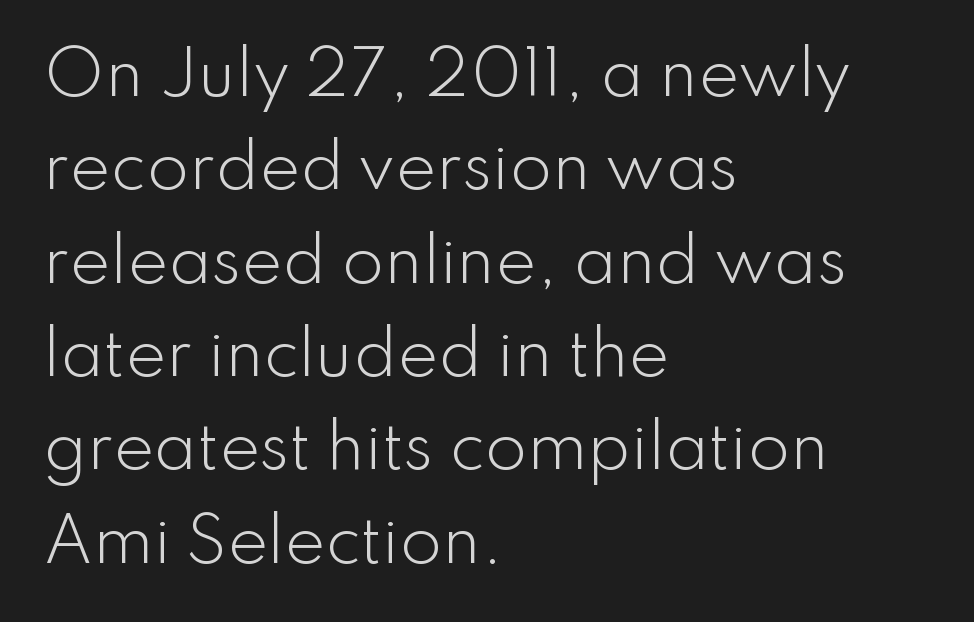
The image shows 61 px light sans-serif type, upright; set left-aligned, normal line spacing (1.53x), normal letter spacing, not underlined; low stroke contrast and a small x-height.
